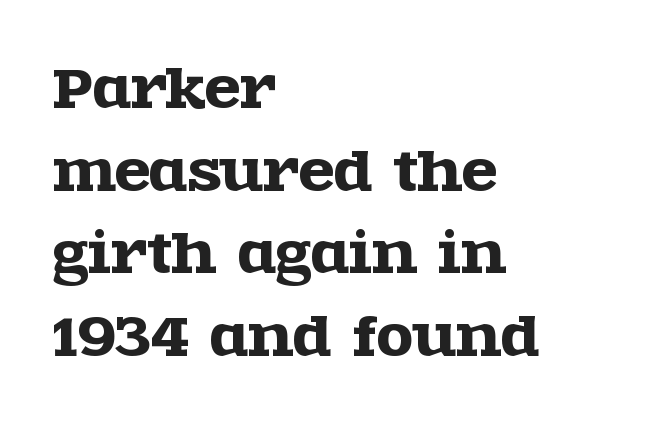
Q: Is the text italic (slanted)? A: No, it is upright.
Q: Is the typeface a serif or a sans-serif typeface? A: Serif.
Q: Is the text underlined? A: No.
Q: How is the paragraph aligned? A: Left-aligned.
Q: Is the spacing between letters normal or unusually wide? A: Normal.
Q: Is the spacing between lines tight, normal or loose? A: Normal.
Q: Width (condensed, normal, or wide)? A: Wide.
Q: x-height? A: Large.
Q: Monospaced? A: No.
